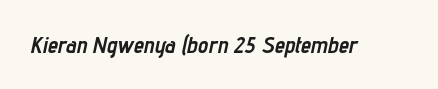
The image shows 23 px bold type, italic (leaning right); set normal letter spacing, not underlined.
